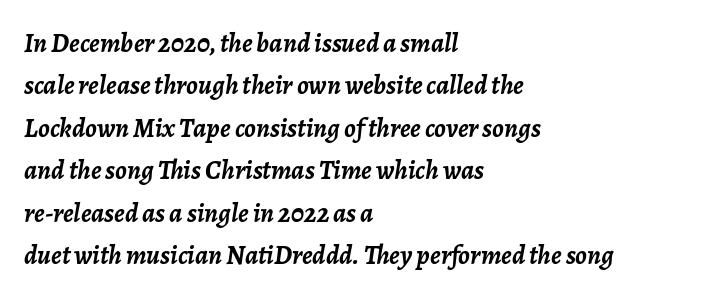
{"italic": "yes", "lean": "right", "slant_degrees": 7, "bold": "yes", "underline": "no", "align": "left", "line_spacing": "normal", "line_spacing_ratio": 1.57, "letter_spacing": "normal", "letter_spacing_em": 0.0, "glyph_px": 27}
